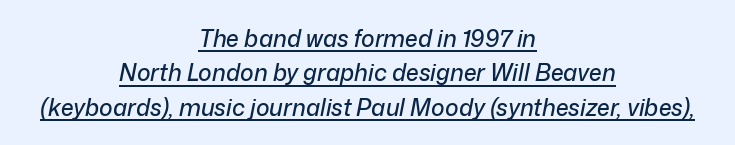
If you drew a line through each stem, it would be angled. The passage shown stacks its lines at a standard gap. The whitespace from short lines is split evenly between both sides. The words here are underlined.
